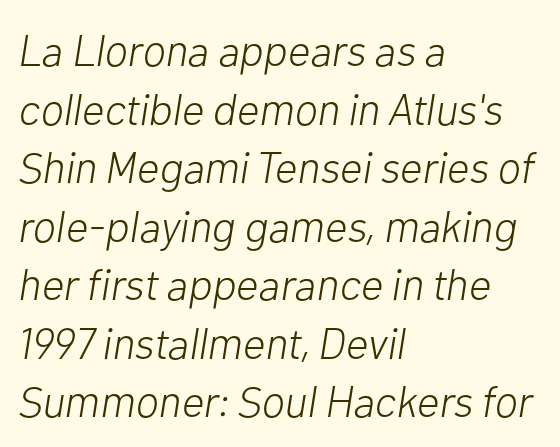
Q: Is the text bold? A: No.
Q: Is the text italic (slanted)? A: Yes, it leans right by about 10 degrees.
Q: Is the text underlined? A: No.
Q: How is the paragraph aligned? A: Left-aligned.
Q: Is the spacing between letters normal or unusually wide? A: Normal.
Q: Is the spacing between lines tight, normal or loose? A: Normal.
Q: Width (condensed, normal, or wide)? A: Normal.
Q: Stroke contrast? A: Low.
Q: x-height? A: Medium.
Q: Monospaced? A: No.
